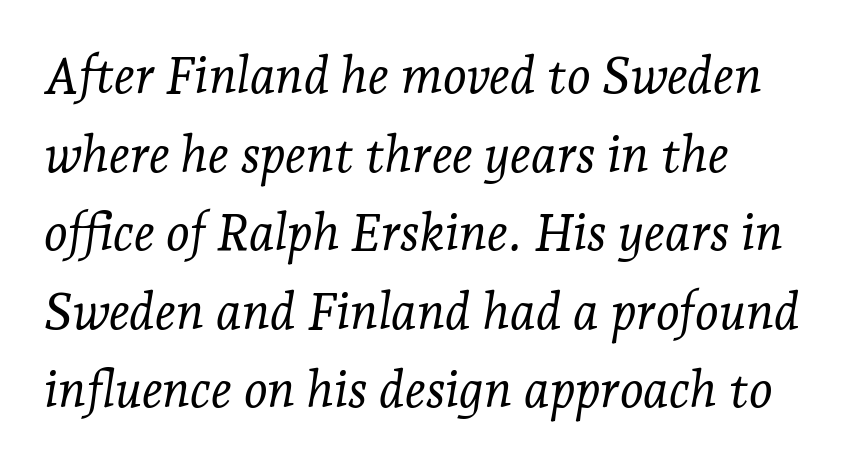
{"serif": "yes", "italic": "yes", "lean": "right", "slant_degrees": 7, "bold": "no", "weight": "light", "width": "normal", "stroke_contrast": "low", "x_height": "medium", "monospaced": "no", "underline": "no", "align": "left", "line_spacing": "normal", "line_spacing_ratio": 1.54, "letter_spacing": "normal", "letter_spacing_em": 0.0, "glyph_px": 51}
